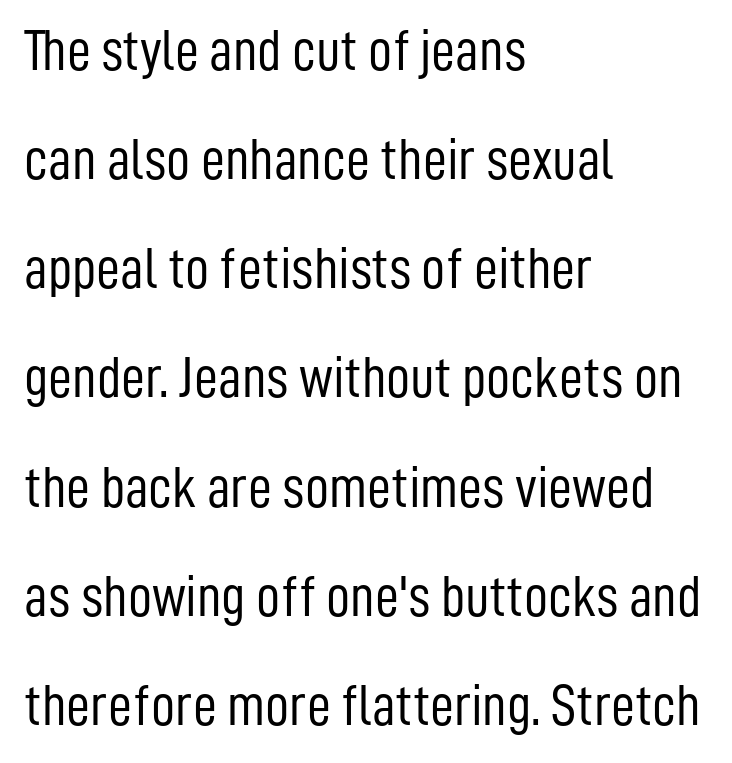
The image shows 59 px light, condensed sans-serif type, upright; set left-aligned, line spacing 1.85x, normal letter spacing, not underlined; low stroke contrast and a medium x-height.
